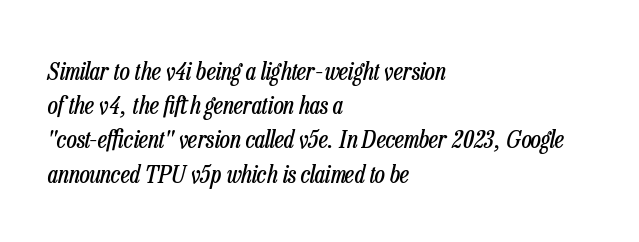
Q: Is the text bold? A: No.
Q: Is the text italic (slanted)? A: Yes, it leans right by about 13 degrees.
Q: Is the text underlined? A: No.
Q: How is the paragraph aligned? A: Left-aligned.
Q: Is the spacing between letters normal or unusually wide? A: Normal.
Q: Is the spacing between lines tight, normal or loose? A: Normal.
